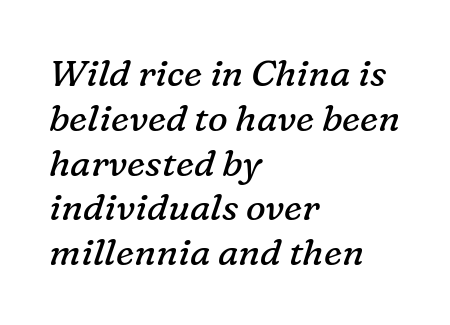
{"serif": "yes", "italic": "yes", "lean": "right", "slant_degrees": 16, "bold": "no", "weight": "regular", "width": "normal", "stroke_contrast": "low", "x_height": "medium", "monospaced": "no", "underline": "no", "align": "left", "line_spacing_ratio": 1.21, "letter_spacing": "normal", "letter_spacing_em": 0.0, "glyph_px": 37}
